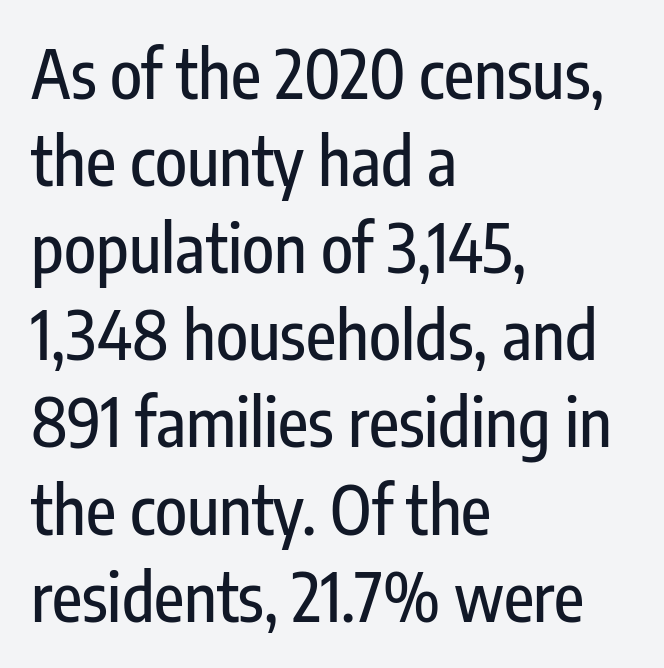
The image shows 66 px condensed sans-serif type, upright; set left-aligned, normal line spacing (1.32x), normal letter spacing, not underlined; low stroke contrast and a medium x-height.
